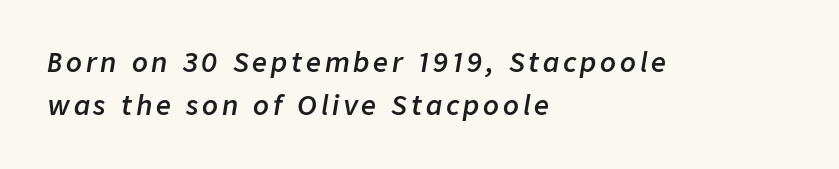
Q: Is the text bold? A: Semi-bold.
Q: Is the text italic (slanted)? A: Yes, it leans right by about 9 degrees.
Q: Is the text underlined? A: No.
Q: How is the paragraph aligned? A: Left-aligned.
Q: Is the spacing between lines tight, normal or loose? A: Normal.
